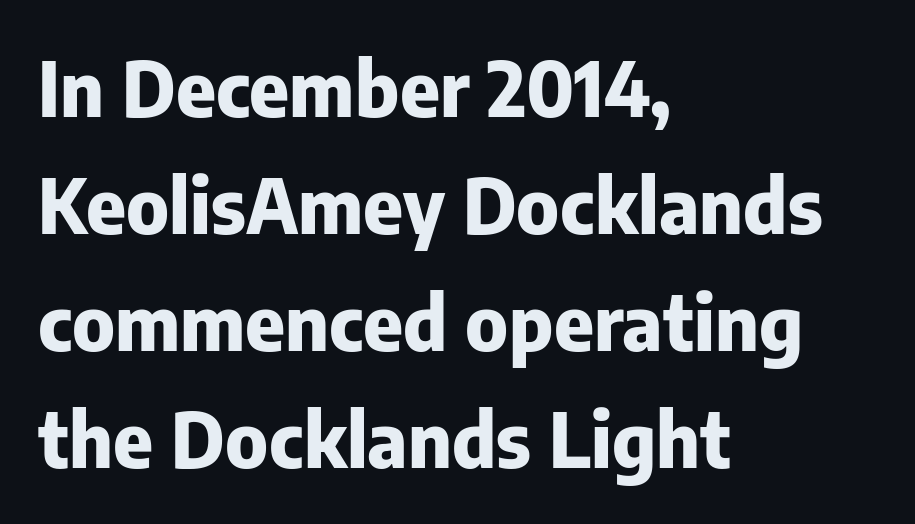
Font category for this specimen: sans-serif. Ascenders rise straight up at ninety degrees. The setting favours the left margin, as ordinary paragraphs usually do. Regular leading. Spacing verdict: proportional, widths tailored to each character.
